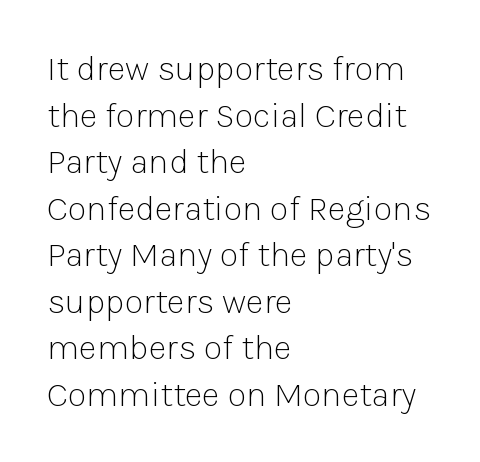
{"serif": "no", "italic": "no", "bold": "no", "weight": "light", "width": "normal", "stroke_contrast": "low", "x_height": "medium", "monospaced": "no", "underline": "no", "align": "left", "line_spacing": "normal", "line_spacing_ratio": 1.33, "letter_spacing": "normal", "letter_spacing_em": 0.0, "glyph_px": 35}
